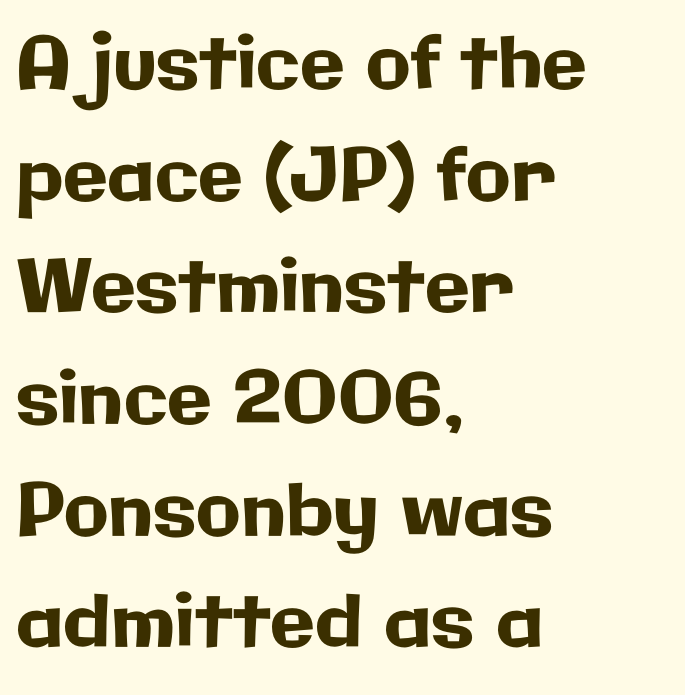
{"serif": "no", "italic": "no", "width": "normal", "stroke_contrast": "low", "x_height": "medium", "monospaced": "no", "underline": "no", "align": "left", "line_spacing": "normal", "line_spacing_ratio": 1.53, "letter_spacing": "normal", "letter_spacing_em": 0.0, "glyph_px": 73}
